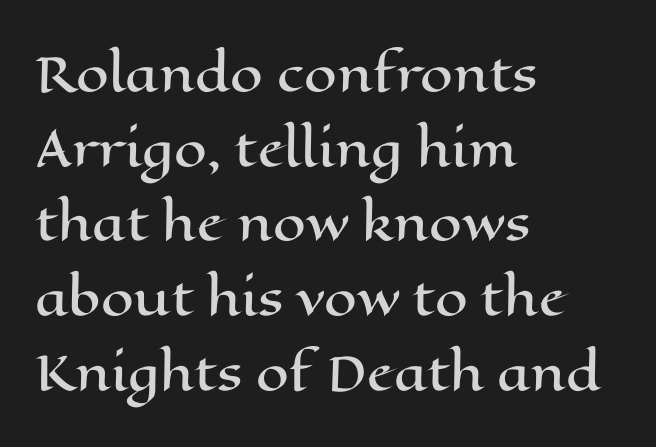
Q: Is the text italic (slanted)? A: No, it is upright.
Q: Is the text underlined? A: No.
Q: How is the paragraph aligned? A: Left-aligned.
Q: Is the spacing between letters normal or unusually wide? A: Normal.
Q: Is the spacing between lines tight, normal or loose? A: Normal.
Q: Width (condensed, normal, or wide)? A: Wide.
Q: Stroke contrast? A: High.
Q: x-height? A: Medium.
Q: Monospaced? A: No.
